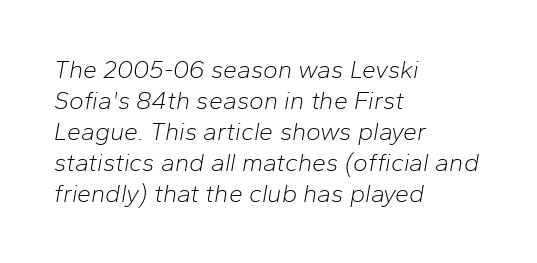
No heavy texture on the line: the type isn't bold. Slant detected: the letters are inclined. Caption: multi-line text, flush left, ragged right. Quick note: underline off. Letter spacing: default.
